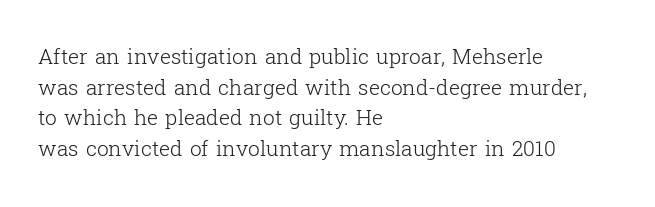
The strip under each line holds only bare page. The lines in this sample share a left origin and differ only in where they stop. The block of text has a typical density, with ordinary space between rows. A typesetter would call this zero additional tracking. Each stroke keeps to a modest, everyday thickness or less. Style check: upright.
